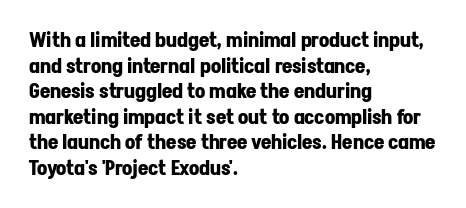
Q: Is the text bold? A: Yes.
Q: Is the text italic (slanted)? A: No, it is upright.
Q: Is the text underlined? A: No.
Q: How is the paragraph aligned? A: Left-aligned.
Q: Is the spacing between letters normal or unusually wide? A: Normal.
Q: Is the spacing between lines tight, normal or loose? A: Normal.
